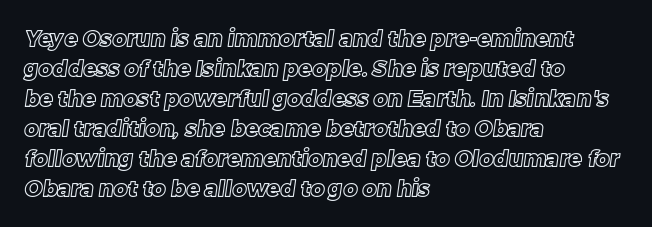
The space between consecutive lines is moderate. Underline: absent. Tracking here is standard; glyphs follow each other at the usual distance. Notice how the passage keeps a crisp vertical edge on the left only.
